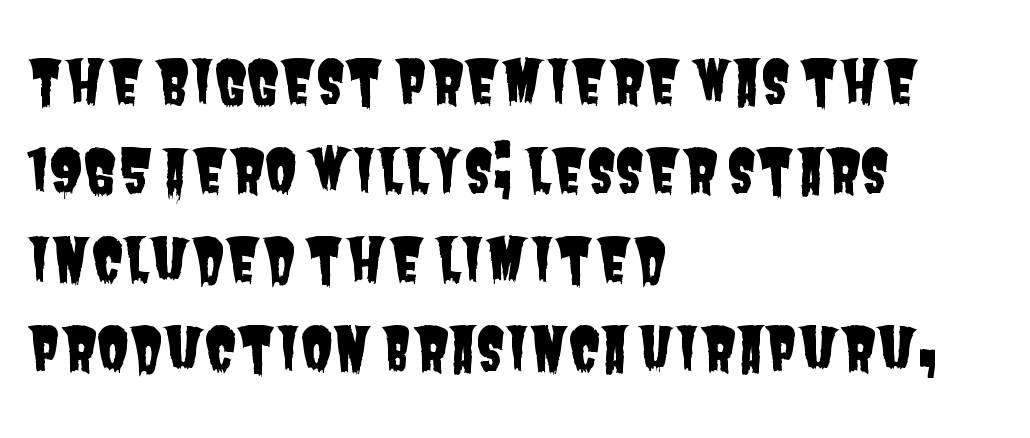
Q: Is the typeface a serif or a sans-serif typeface? A: Sans-serif.
Q: Is the text underlined? A: No.
Q: How is the paragraph aligned? A: Left-aligned.
Q: Is the spacing between letters normal or unusually wide? A: Normal.
Q: Is the spacing between lines tight, normal or loose? A: Normal.
Q: Width (condensed, normal, or wide)? A: Condensed.
Q: Stroke contrast? A: Low.
Q: x-height? A: Large.
Q: Monospaced? A: No.
